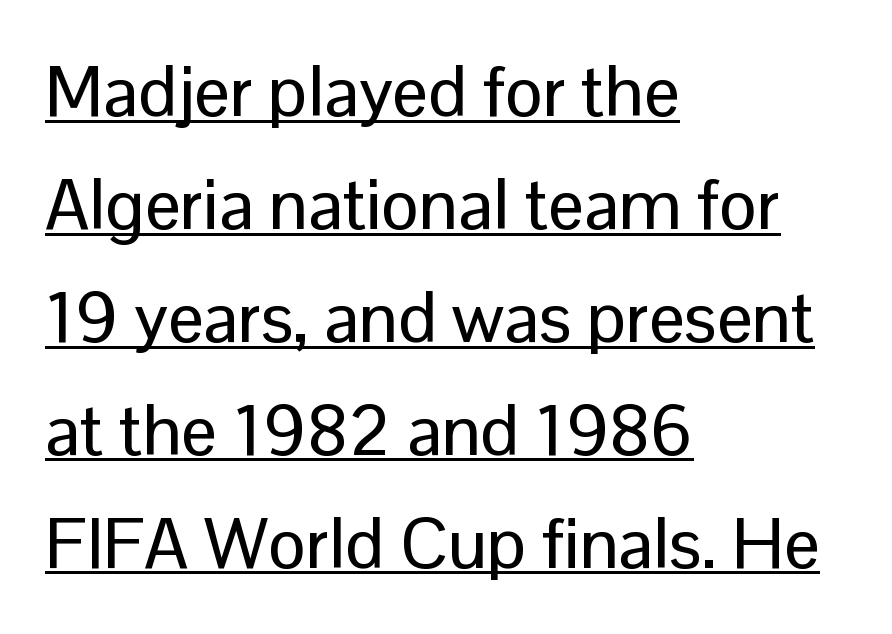
Ascenders rise straight up at ninety degrees. The lines sit at an ordinary, default distance from one another. Nothing unusual about the tracking: characters are spaced as the font intends. A continuous stroke trails under the words, as in a hyperlink. The characters display no serif detailing; their extremities are plain. The paragraph shown leans on its left margin.
